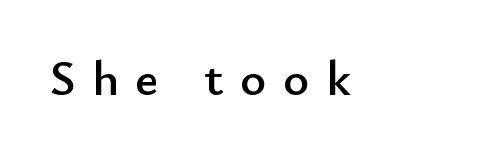
The image shows 50 px sans-serif type, upright; set unusually wide letter spacing (+0.33 em), not underlined; low stroke contrast and a small x-height.
